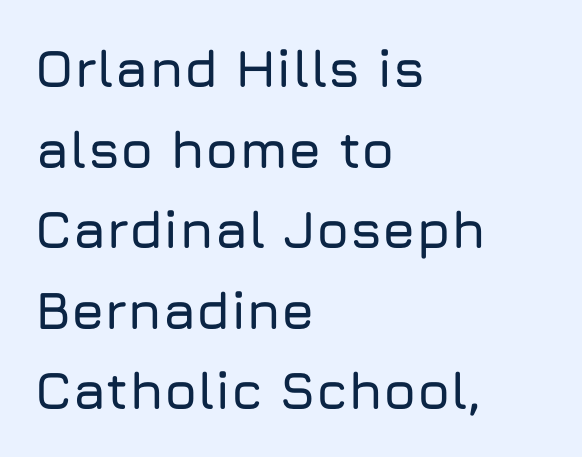
The image shows 53 px sans-serif type, upright; set left-aligned, normal line spacing (1.52x), normal letter spacing, not underlined; low stroke contrast and a medium x-height.
